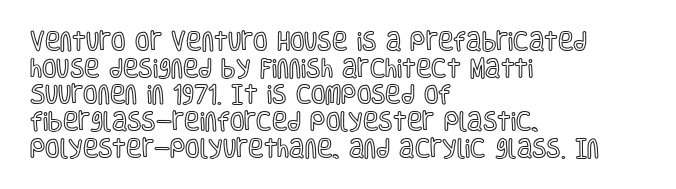
{"italic": "no", "underline": "no", "align": "left", "line_spacing": "normal", "line_spacing_ratio": 1.27, "letter_spacing": "normal", "letter_spacing_em": 0.0, "glyph_px": 21}
